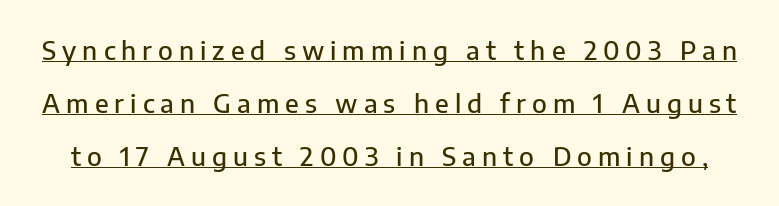
The image shows 26 px text type, upright; set loose line spacing (2.04x), unusually wide letter spacing (+0.23 em), underlined.
